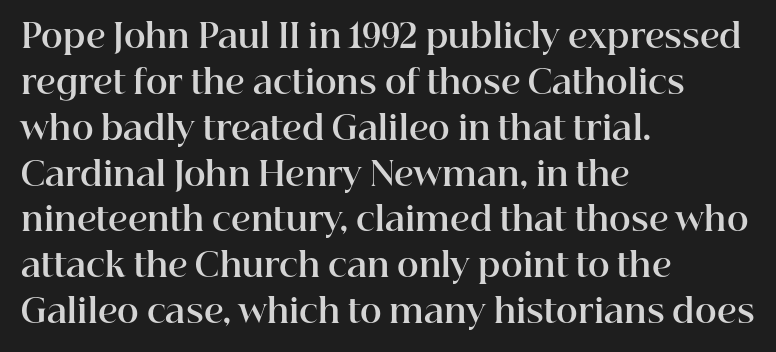
{"serif": "yes", "italic": "no", "bold": "yes", "weight": "bold", "width": "normal", "stroke_contrast": "high", "x_height": "medium", "monospaced": "no", "underline": "no", "align": "left", "line_spacing": "normal", "line_spacing_ratio": 1.39, "letter_spacing": "normal", "letter_spacing_em": 0.0, "glyph_px": 33}
